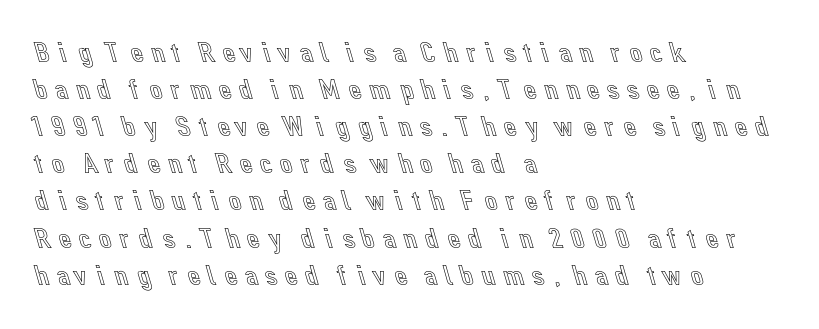
Q: Is the text italic (slanted)? A: Yes.
Q: Is the text underlined? A: No.
Q: How is the paragraph aligned? A: Left-aligned.
Q: Is the spacing between lines tight, normal or loose? A: Normal.
Q: Width (condensed, normal, or wide)? A: Normal.
Q: x-height? A: Medium.
Q: Monospaced? A: No.
